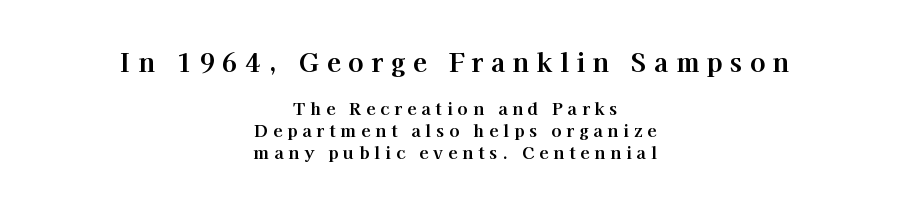
Q: Is the text bold? A: Yes.
Q: Is the text italic (slanted)? A: No, it is upright.
Q: Is the text underlined? A: No.
Q: How is the paragraph aligned? A: Centered.
Q: Is the spacing between letters normal or unusually wide? A: Unusually wide.
Q: Is the spacing between lines tight, normal or loose? A: Normal.
Q: Which block of text is set in a larger size, the first (top) or the second (bottom)? A: The first (top) one.
